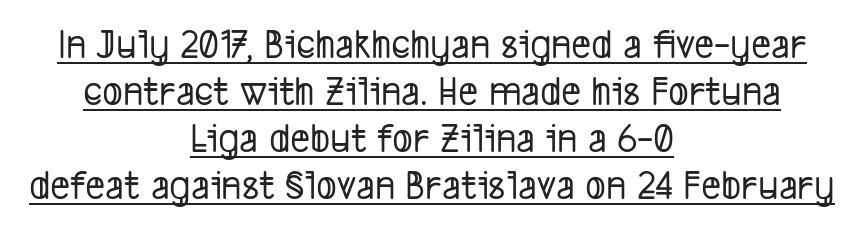
The glyphs are accompanied by a horizontal stroke just below them. Centered paragraph, ragged on both sides. Think of a printed novel: that variable character pitch is what you see here. In terms of letterform style, serifs are entirely absent.
